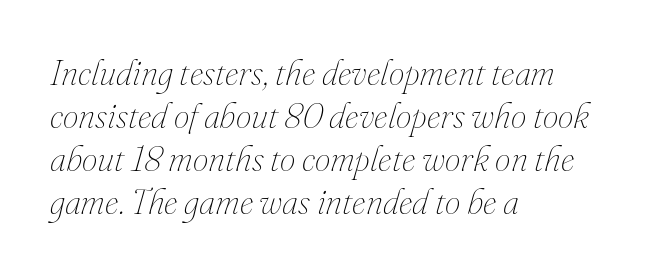
{"italic": "yes", "lean": "right", "slant_degrees": 16, "bold": "no", "weight": "thin", "width": "normal", "stroke_contrast": "medium", "x_height": "small", "monospaced": "no", "underline": "no", "align": "left", "line_spacing_ratio": 1.23, "letter_spacing": "normal", "letter_spacing_em": 0.0, "glyph_px": 35}
